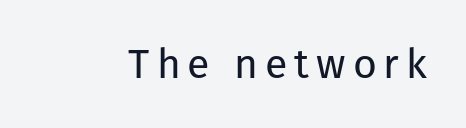
In terms of posture, this sample is upright. Type style note: lacks serifs. Anything drawn beneath the words? Only blank space. Proportional: the letters do not fall into vertical columns. A light-to-regular cut is what we see here.
